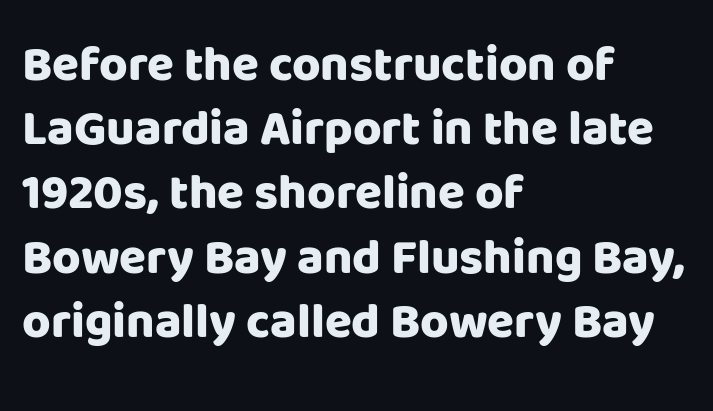
The image shows 49 px heavy sans-serif type, upright; set left-aligned, normal line spacing (1.31x), normal letter spacing, not underlined; low stroke contrast and a large x-height.
